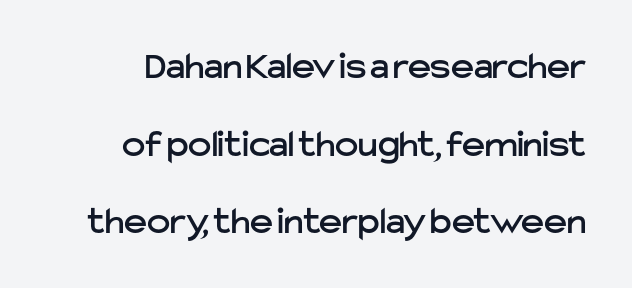
Q: Is the text italic (slanted)? A: No, it is upright.
Q: Is the typeface a serif or a sans-serif typeface? A: Sans-serif.
Q: Is the text underlined? A: No.
Q: Is the spacing between letters normal or unusually wide? A: Normal.
Q: Is the spacing between lines tight, normal or loose? A: Loose.
Q: Width (condensed, normal, or wide)? A: Normal.
Q: Stroke contrast? A: Low.
Q: x-height? A: Medium.
Q: Monospaced? A: No.
